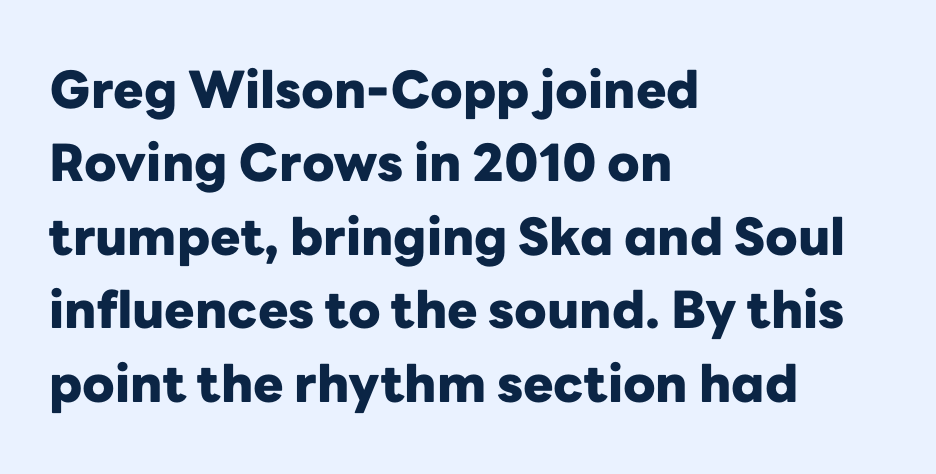
Descender tails drop into unmarked territory. The horizontal fit of the characters is conventional and even. This is the regular roman posture of the typeface. Vertical spacing — default. The rag falls on the right side of this text block. Nope, no serifs anywhere on these letters.
